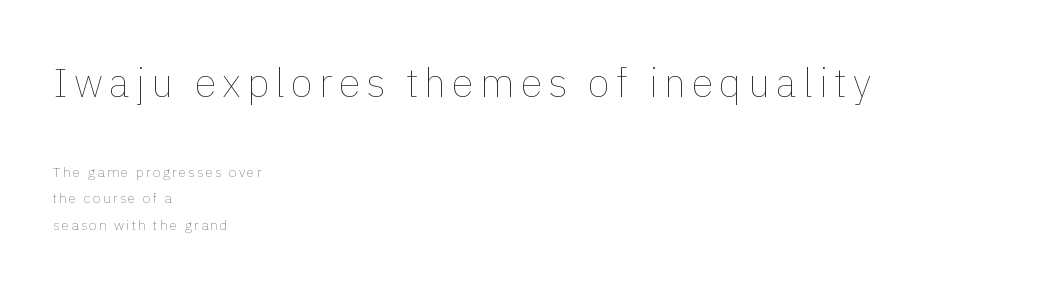
Q: Is the text bold? A: No.
Q: Is the text italic (slanted)? A: No, it is upright.
Q: Is the text underlined? A: No.
Q: How is the paragraph aligned? A: Left-aligned.
Q: Which block of text is set in a larger size, the first (top) or the second (bottom)? A: The first (top) one.
Q: Width (condensed, normal, or wide)? A: Normal.
Q: Stroke contrast? A: Low.
Q: x-height? A: Medium.
Q: Monospaced? A: No.
